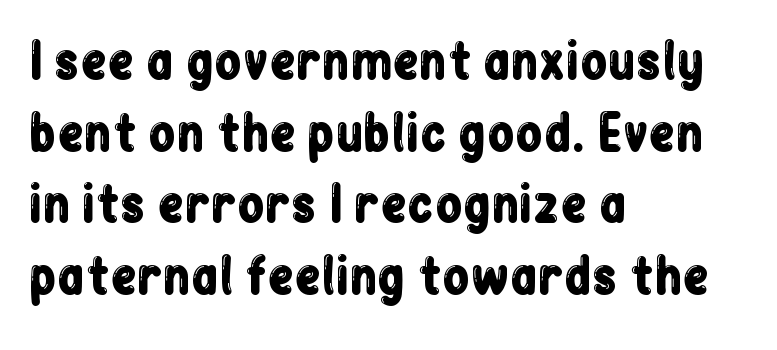
The typesetter chose a ragged-right arrangement here. Rows of type keep a routine distance in the vertical direction. This sample uses an upright cut, with every glyph sitting square on the baseline. Students, note that the glyphs here touch the page at normal intervals. The space directly below the letters is spotless.
